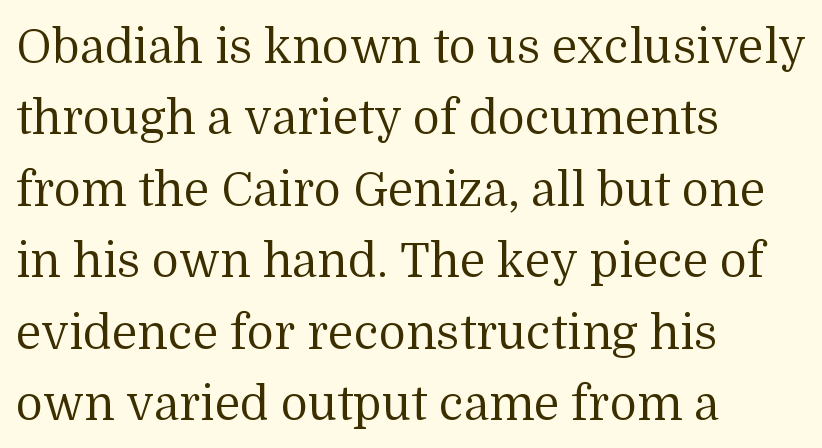
{"serif": "yes", "italic": "no", "bold": "no", "weight": "regular", "width": "normal", "stroke_contrast": "medium", "x_height": "medium", "monospaced": "no", "underline": "no", "align": "left", "line_spacing": "normal", "line_spacing_ratio": 1.52, "letter_spacing": "normal", "letter_spacing_em": 0.0, "glyph_px": 47}
